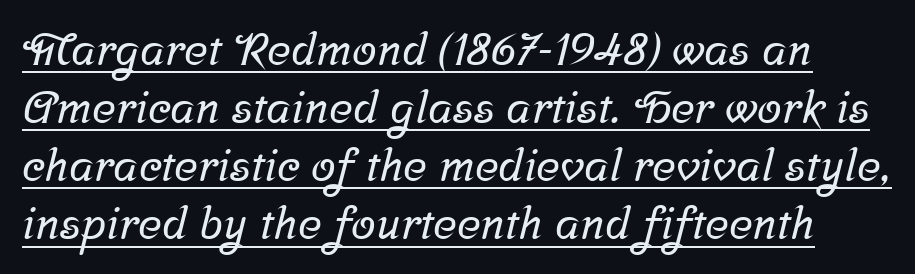
The type is set solid horizontally, with unmodified tracking. The passage shown is typed in a proportional face where columns would drift. Whoever set this chose a conventional vertical rhythm.
